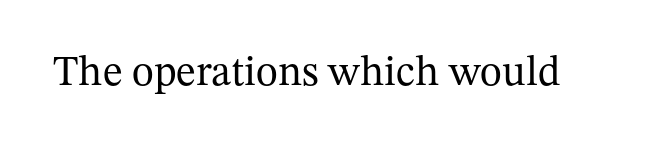
Standard letterfit; no display-style spreading of the glyphs. Character widths vary here, with narrow letters taking less room than wide ones. Check the space under the baseline: it is left empty. The font sits on the lighter half of the weight spectrum, regular included.
